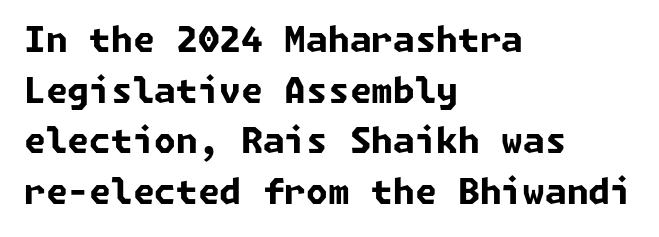
The rendering shows plain stroke endings on the letterforms — a sans-serif design. Normally led — the rows are evenly, conventionally spaced. Nobody touched the tracking dial on this one. Underlining? Definitely not there. Typographic density is high because the face is bold.
